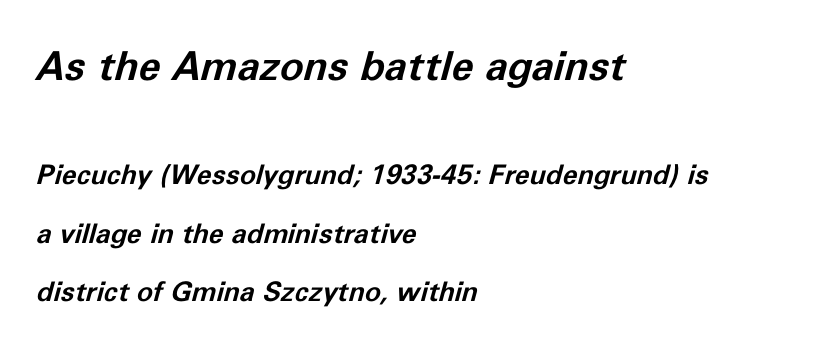
A typesetter would call this leading open, well beyond the default. Do the characters align in a grid? No, the font is proportional. Each row of text sits above clean, open space. The lines are quadded left.
